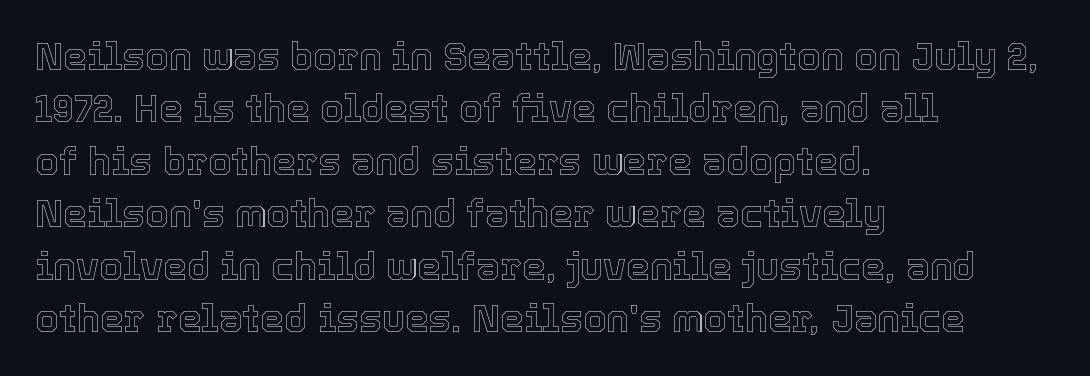
The image shows 38 px text type, upright; set left-aligned, normal line spacing (1.38x), normal letter spacing, not underlined; a medium x-height.
